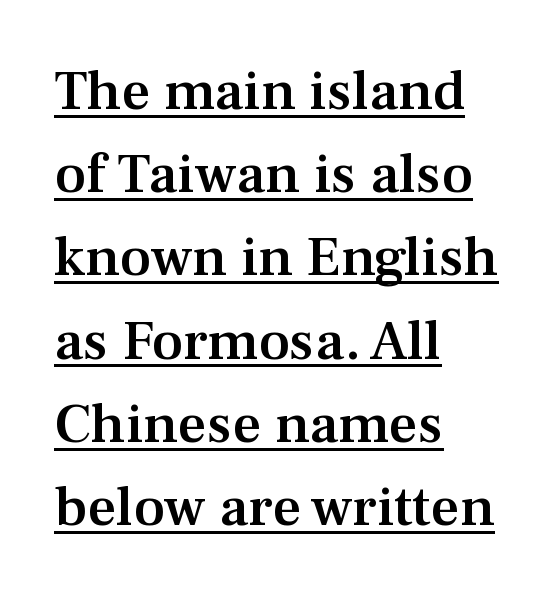
The image shows 57 px semibold serif type, upright; set left-aligned, normal line spacing (1.46x), normal letter spacing, underlined; medium stroke contrast and a medium x-height.
